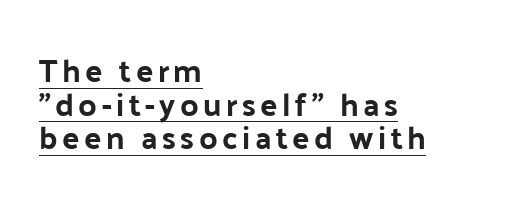
This is the regular roman posture of the typeface. This sample has the flowing, uneven cadence of proportional lettering. A continuous stroke trails under the words, as in a hyperlink. Notice how the passage keeps a crisp vertical edge on the left only. Observe the absence of serifs on each vertical stroke in this sample. Does the leading feel generous? Not at all — it's pinched.
